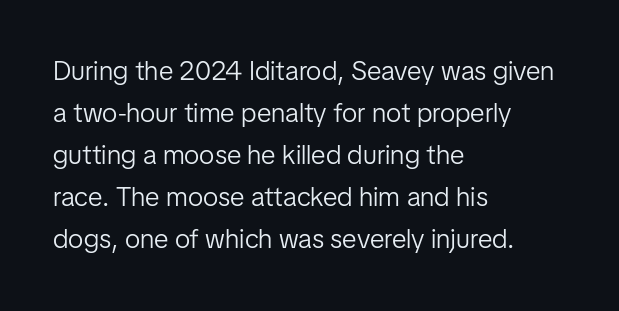
The image shows 27 px text type, upright; set left-aligned, normal line spacing (1.56x), normal letter spacing, not underlined.
